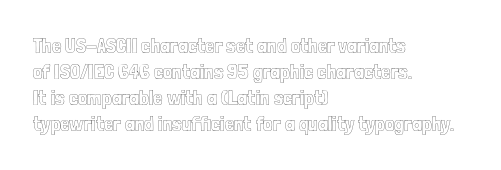
{"italic": "no", "underline": "no", "align": "left", "line_spacing_ratio": 1.24, "letter_spacing": "normal", "letter_spacing_em": 0.0, "glyph_px": 21}
